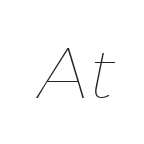
The image shows 72 px thin type, italic (leaning right); set normal letter spacing, not underlined; low stroke contrast and a medium x-height.
